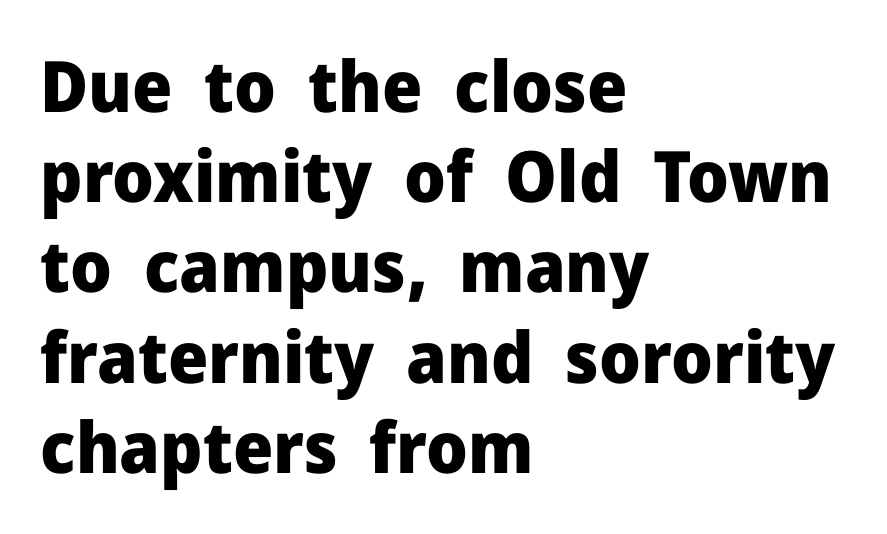
Spacing verdict: proportional, widths tailored to each character. Upright lettering throughout. You'd pick this weight for a headline — it's a proper bold. Regular leading. Anything drawn beneath the words? Only blank space. Horizontal alignment here is leftward, the default for most running prose.
